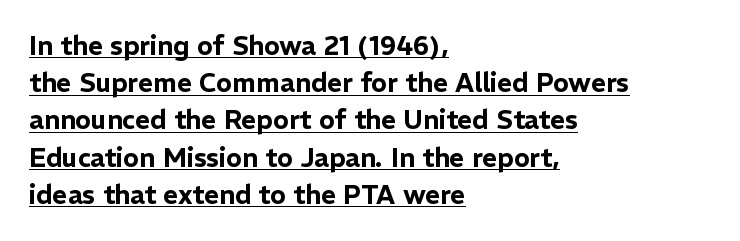
You can see a thin bar hugging the bottom of the glyphs. No italicization has been applied; the sample stays upright. You could call the tracking neutral — neither tight nor loose. The ragged edge is on the right, which tells us the setting is flush left. The rows are spaced the way most documents space them.
